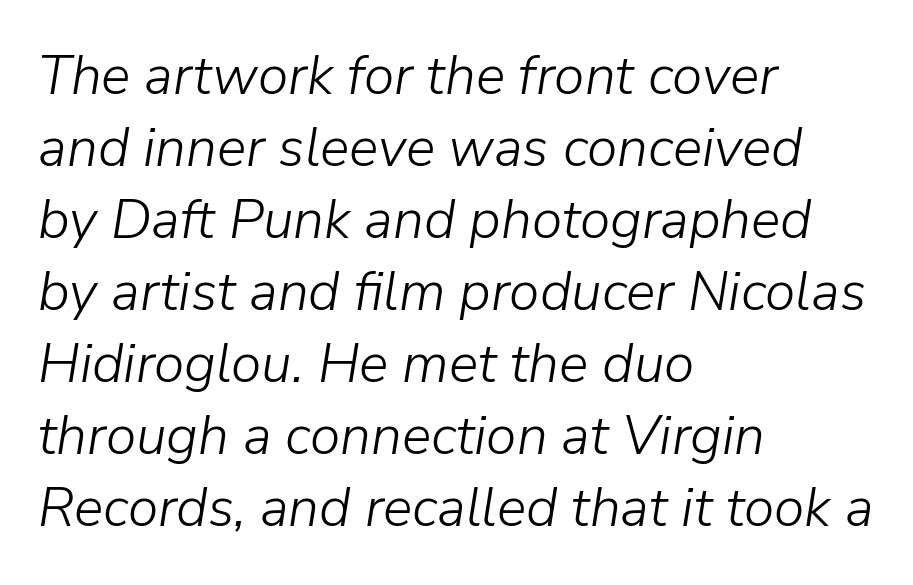
{"italic": "yes", "lean": "right", "slant_degrees": 9, "bold": "no", "weight": "light", "width": "normal", "stroke_contrast": "low", "x_height": "medium", "monospaced": "no", "underline": "no", "align": "left", "line_spacing": "normal", "line_spacing_ratio": 1.31, "letter_spacing": "normal", "letter_spacing_em": 0.0, "glyph_px": 55}
